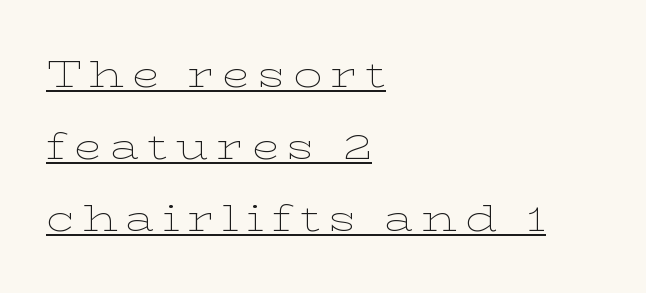
Small tapered or slab feet sit at the stroke ends, so this counts as serif. The rendering inserts visible extra space after every character. No extra ink here — the face is not bold. The passage is arranged the way most books set body copy — flush left.
